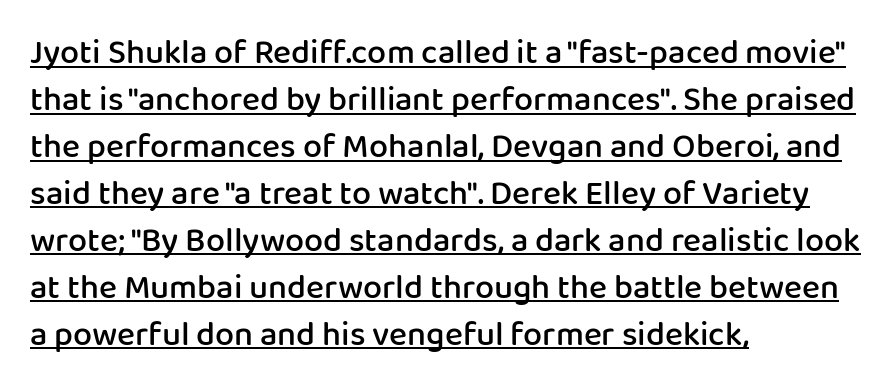
I'd call this a sans setting — the letters go barefoot. Firm but not heavy-handed strokes: this text is semibold. Does the leading feel generous? No, just average. This sample is left-justified, so line endings fall wherever the words run out. Default kerning and tracking; the words read as compact shapes.
